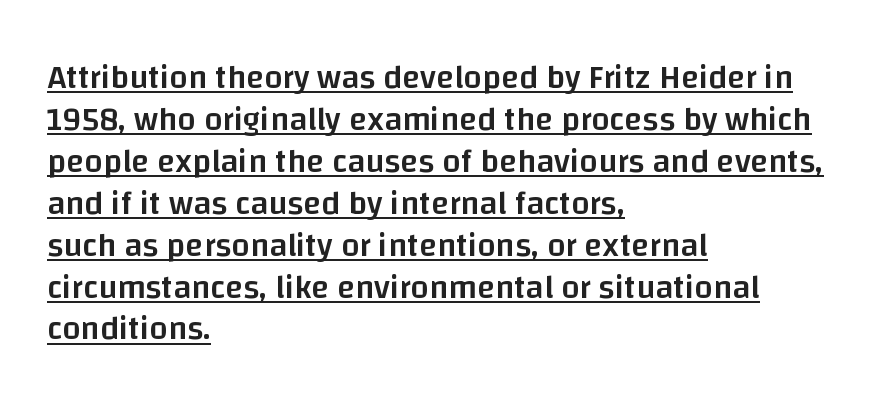
The image shows 33 px semibold sans-serif type, upright; set left-aligned, normal line spacing (1.27x), normal letter spacing, underlined; low stroke contrast and a large x-height.
